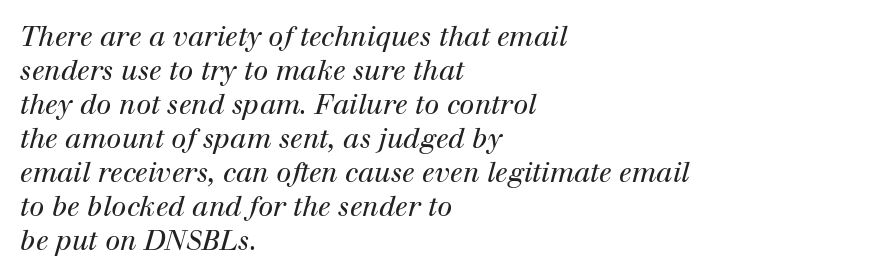
{"italic": "yes", "lean": "right", "slant_degrees": 12, "bold": "no", "underline": "no", "align": "left", "line_spacing": "normal", "line_spacing_ratio": 1.26, "letter_spacing": "normal", "letter_spacing_em": 0.0, "glyph_px": 27}
